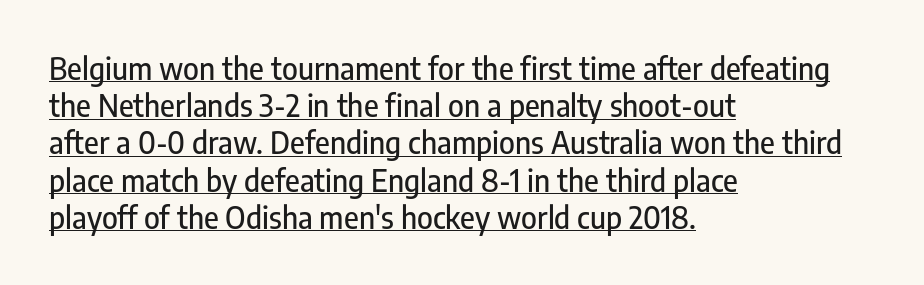
Q: Is the text italic (slanted)? A: No, it is upright.
Q: Is the typeface a serif or a sans-serif typeface? A: Sans-serif.
Q: Is the text underlined? A: Yes.
Q: How is the paragraph aligned? A: Left-aligned.
Q: Is the spacing between letters normal or unusually wide? A: Normal.
Q: Width (condensed, normal, or wide)? A: Condensed.
Q: Stroke contrast? A: Low.
Q: x-height? A: Medium.
Q: Monospaced? A: No.
